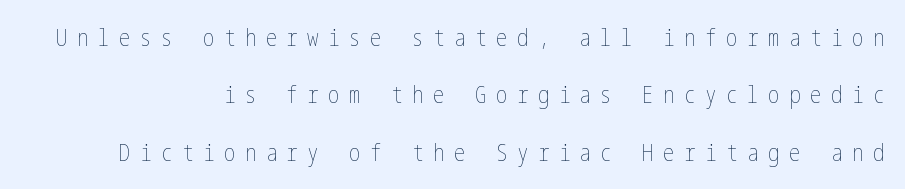
Style check: upright. Honestly, the rows look like they've been pulled way apart. Words appear elongated and porous because spacing is wide. The setting favours the right margin, as signatures and pull-quotes sometimes do.
